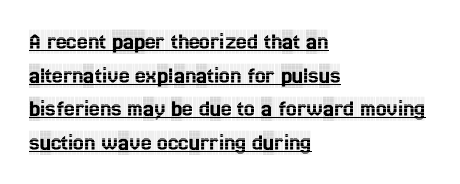
Q: Is the text italic (slanted)? A: No, it is upright.
Q: Is the text underlined? A: Yes.
Q: How is the paragraph aligned? A: Left-aligned.
Q: Is the spacing between letters normal or unusually wide? A: Normal.
Q: Is the spacing between lines tight, normal or loose? A: Normal.
